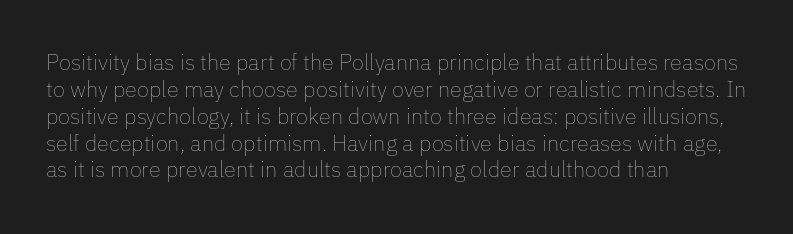
Honestly, the letter spacing is just normal — you wouldn't notice it. A student would call this left alignment; a typographer would say flush left, rag right. The font sits on the lighter half of the weight spectrum, regular included. Just letters on the line, the space beneath them empty.
